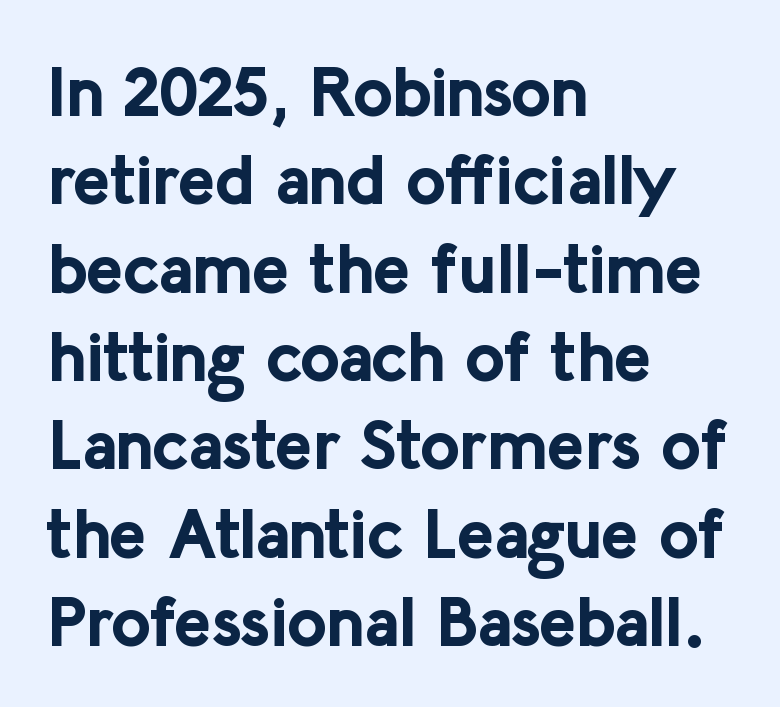
The strokes are fattened all the way to bold. Normally led — the rows are evenly, conventionally spaced. The letters sit at their default tracking, neither squeezed nor spread. Do the characters align in a grid? No, the font is proportional. The setting favours the left margin, as ordinary paragraphs usually do. No italicization has been applied; the sample stays upright.
